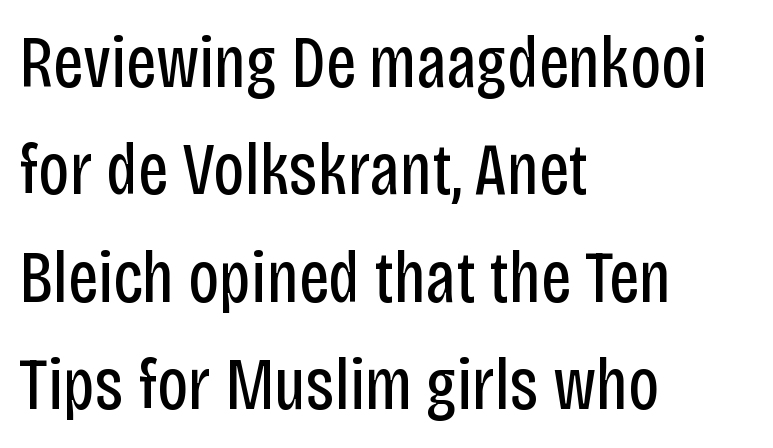
The image shows 73 px regular-weight, condensed sans-serif type, upright; set left-aligned, normal line spacing (1.47x), normal letter spacing, not underlined; low stroke contrast and a large x-height.
